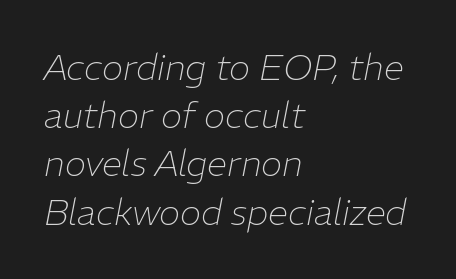
Stems here are at most as thick as an everyday book face. Spacing verdict: proportional, widths tailored to each character. The axis of the letterforms is tilted away from vertical. The vertical gap from one line to the next is medium.
